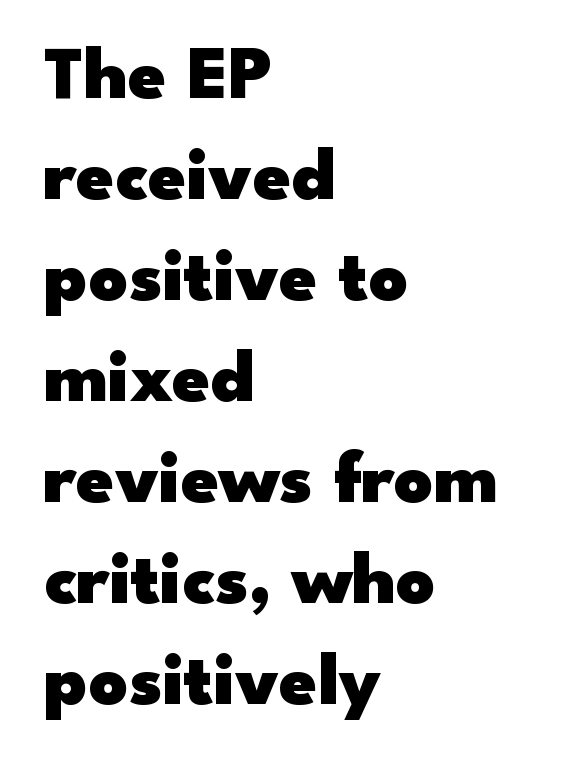
Q: Is the text bold? A: Yes.
Q: Is the text italic (slanted)? A: No, it is upright.
Q: Is the typeface a serif or a sans-serif typeface? A: Sans-serif.
Q: Is the text underlined? A: No.
Q: How is the paragraph aligned? A: Left-aligned.
Q: Is the spacing between letters normal or unusually wide? A: Normal.
Q: Is the spacing between lines tight, normal or loose? A: Normal.
Q: Width (condensed, normal, or wide)? A: Wide.
Q: Stroke contrast? A: Low.
Q: x-height? A: Small.
Q: Monospaced? A: No.
